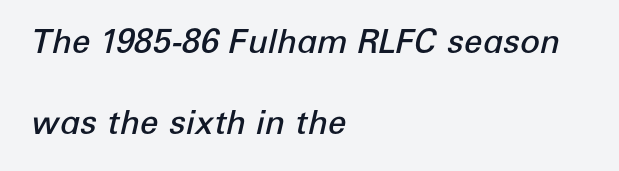
Characters are canted at an angle relative to the baseline's perpendicular. Reading down the column, the eye jumps a long way to each next line. Typographic density is moderately raised because the face is semibold. Compared with a centered layout, this one pins lines to the left instead. Only glyphs here, with clear space below each row.
